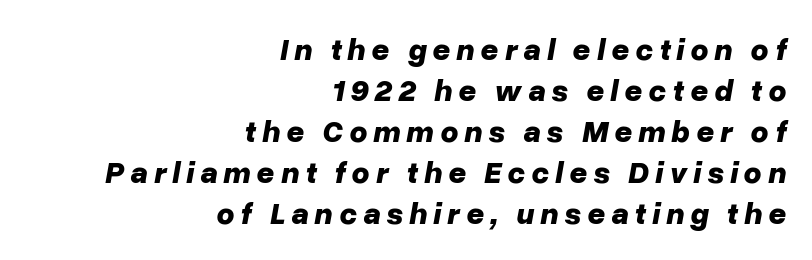
The image shows 31 px bold type, italic (leaning right); set right-aligned, normal line spacing (1.32x), not underlined; low stroke contrast and a medium x-height.
